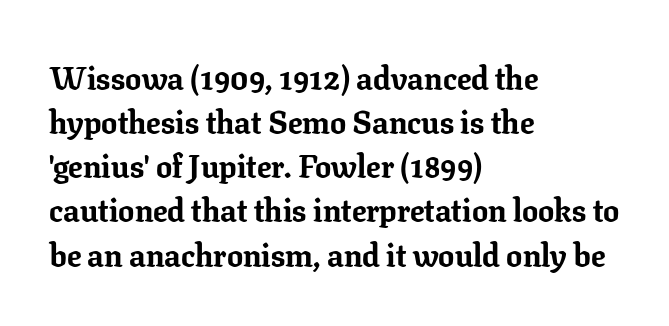
Regular leading. The text block is weighted toward the left margin, trailing off unevenly rightward. The letters stand upright; this is a roman face. A clean baseline with only descenders dipping below it. On the weight axis this lands at bold, roughly 700.
